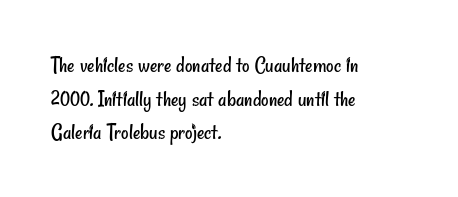
The image shows 23 px text type; set left-aligned, normal line spacing (1.46x), normal letter spacing, not underlined.
